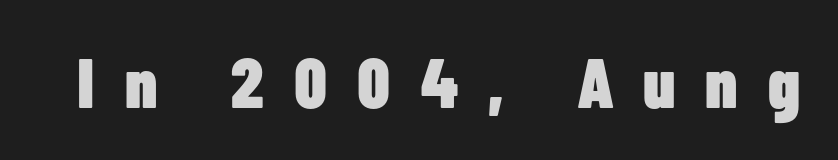
The image shows 70 px heavy, condensed sans-serif type, upright; set unusually wide letter spacing (+0.43 em), not underlined; low stroke contrast and a medium x-height.
